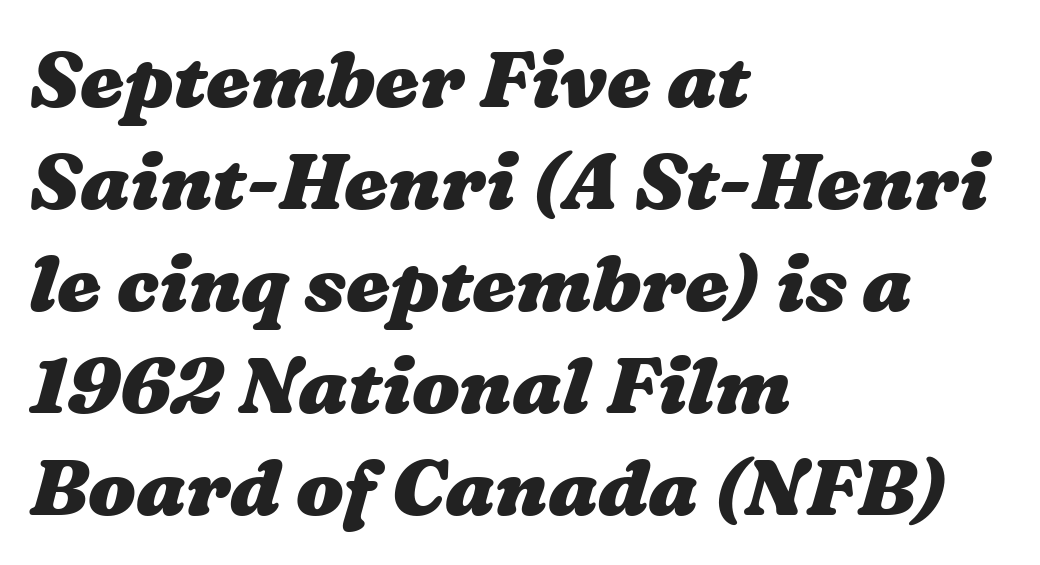
The image shows 79 px heavy, wide type; set left-aligned, normal line spacing (1.29x), normal letter spacing, not underlined; medium stroke contrast and a medium x-height.
